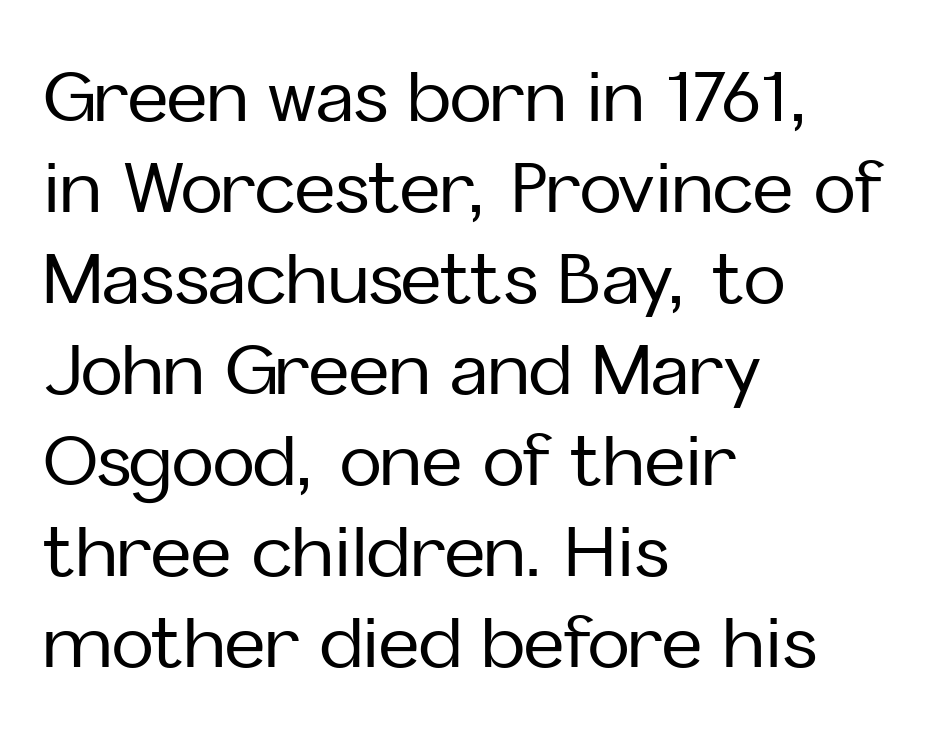
{"serif": "no", "italic": "no", "width": "normal", "stroke_contrast": "low", "x_height": "medium", "monospaced": "no", "underline": "no", "align": "left", "line_spacing": "normal", "line_spacing_ratio": 1.3, "letter_spacing": "normal", "letter_spacing_em": 0.0, "glyph_px": 70}
